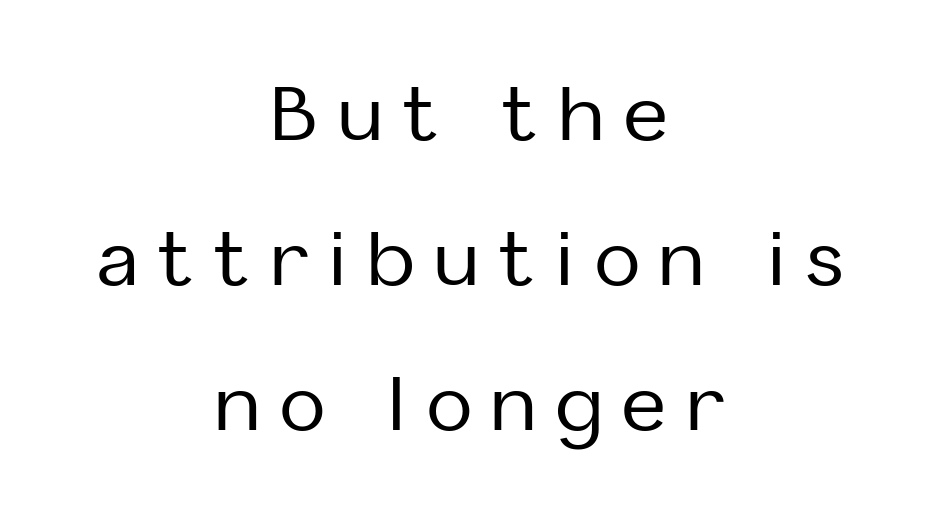
The image shows 76 px sans-serif type, upright; set centered, loose line spacing (1.91x), unusually wide letter spacing (+0.27 em), not underlined; low stroke contrast and a medium x-height.
